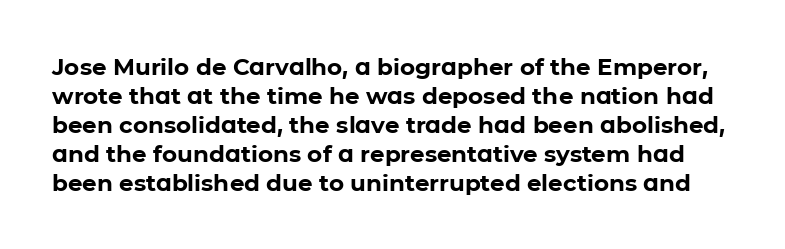
Q: Is the text bold? A: Yes.
Q: Is the text italic (slanted)? A: No, it is upright.
Q: Is the text underlined? A: No.
Q: Is the spacing between letters normal or unusually wide? A: Normal.
Q: Is the spacing between lines tight, normal or loose? A: Normal.
